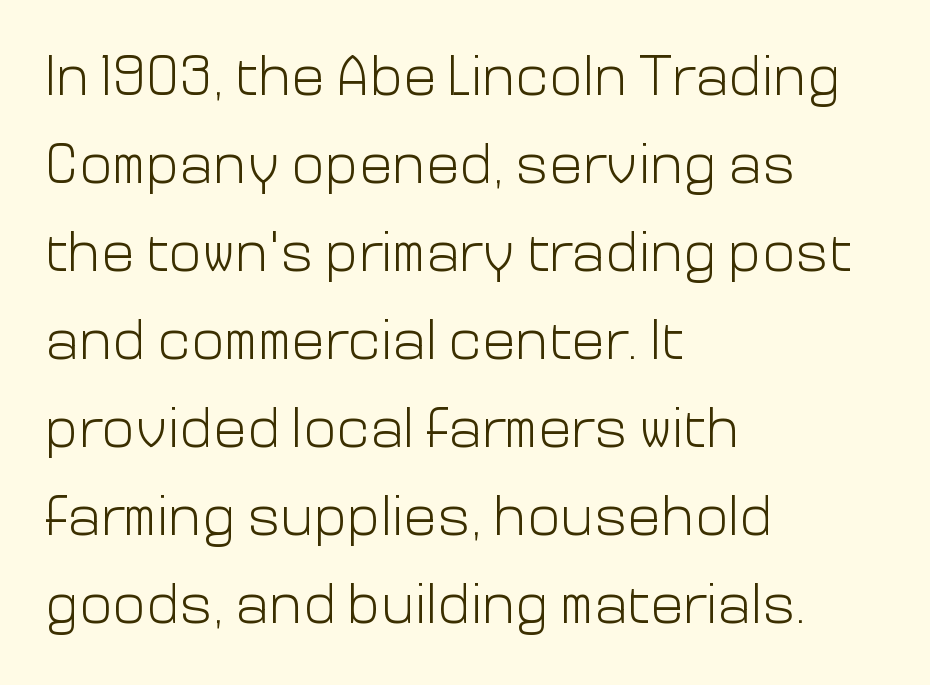
A typesetter would label this face a sans. This is roman type, the default non-slanted kind. Summary of vertical rhythm: regular, with standard interline spacing. The characters are drawn with everyday or finer stroke widths.
